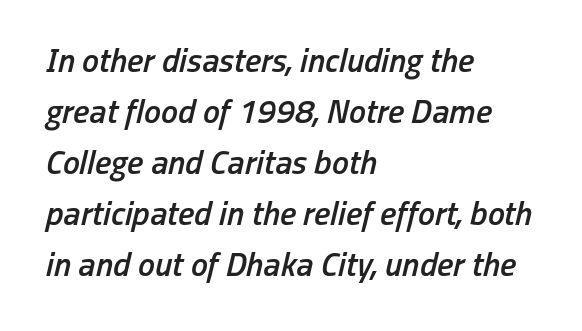
The rendering uses natural spacing where letterforms have individual widths. In terms of letterspacing, this is plain default setting. The baseline area is clear. The text block is weighted toward the left margin, trailing off unevenly rightward. The rendering uses a moderate line-height, typical for paragraphs.
